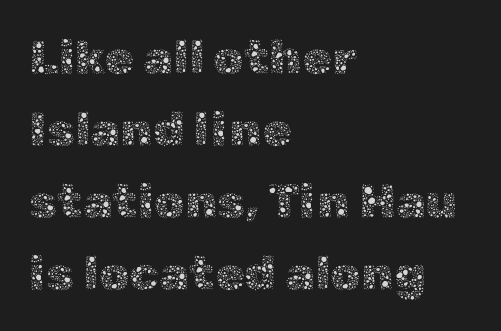
Q: Is the text bold? A: No.
Q: Is the text italic (slanted)? A: No, it is upright.
Q: Is the text underlined? A: No.
Q: How is the paragraph aligned? A: Left-aligned.
Q: Is the spacing between letters normal or unusually wide? A: Normal.
Q: Is the spacing between lines tight, normal or loose? A: Normal.
Q: Width (condensed, normal, or wide)? A: Normal.
Q: x-height? A: Medium.
Q: Monospaced? A: No.
